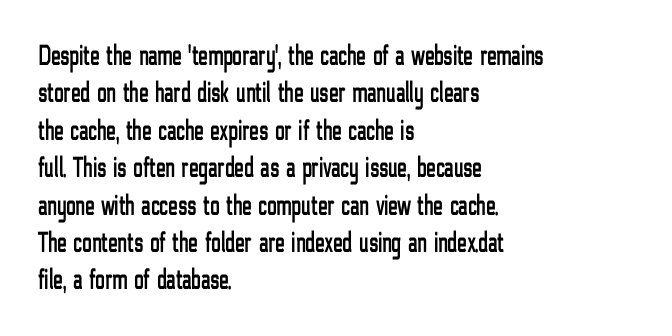
The image shows 29 px condensed sans-serif type, upright; set left-aligned, normal line spacing (1.29x), normal letter spacing, not underlined; low stroke contrast and a medium x-height.
